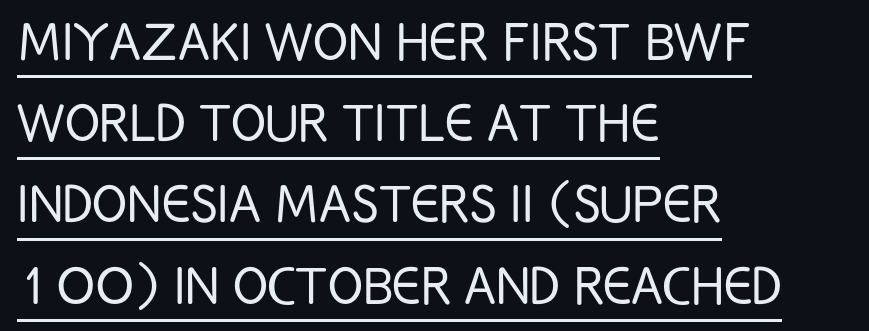
The image shows 65 px light, condensed sans-serif type, upright; set left-aligned, normal line spacing (1.25x), normal letter spacing, underlined; low stroke contrast and a large x-height.
